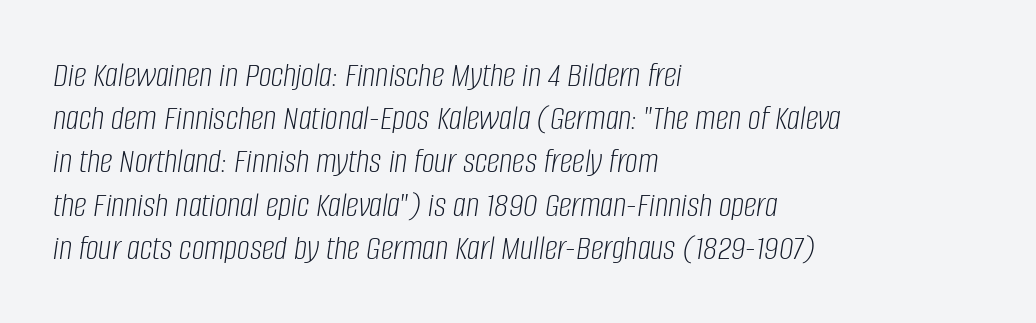
Glance below the letters and you will spot only blank space. Alignment: flush left. Tracking here is standard; glyphs follow each other at the usual distance. Think of a printed novel: that variable character pitch is what you see here.
